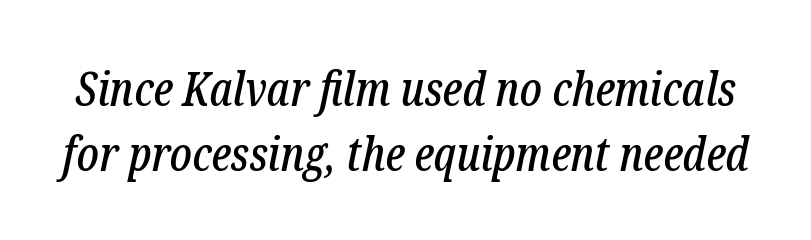
The glyphs look as if they've been sheared to an angle. Note the varied advance widths — an 'i' is clearly narrower than an 'm'. What stands out about the letter spacing? Nothing — it is the standard amount. What kind of face is this? One with serifs.
